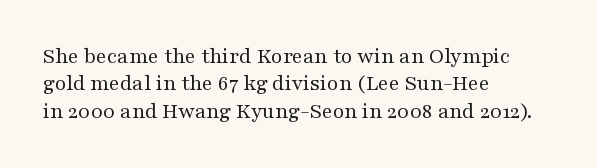
The image shows 22 px text type, upright; set left-aligned, normal line spacing (1.25x), normal letter spacing, not underlined.
